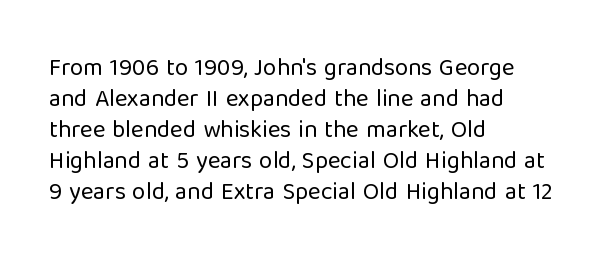
These lines keep a tight, regular rhythm from letter to letter. Notice how descenders clear the ascenders below comfortably — that's standard leading. These lines were composed using upright roman letters. One-word summary of the alignment: left. Nobody drew a line under any word here. The typesetting does not lean heavy: it is not bold.
